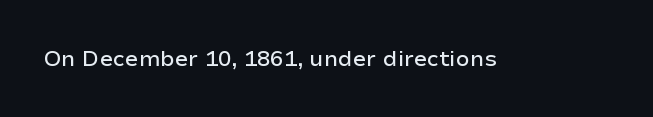
Q: Is the text italic (slanted)? A: No, it is upright.
Q: Is the text underlined? A: No.
Q: Is the spacing between letters normal or unusually wide? A: Normal.
